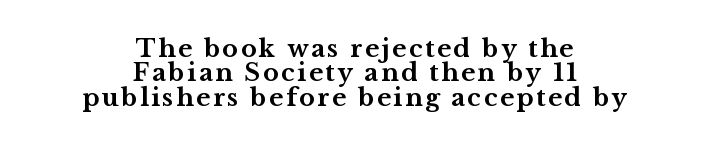
{"italic": "no", "bold": "yes", "underline": "no", "align": "center", "line_spacing": "tight", "line_spacing_ratio": 1.02, "glyph_px": 24}
